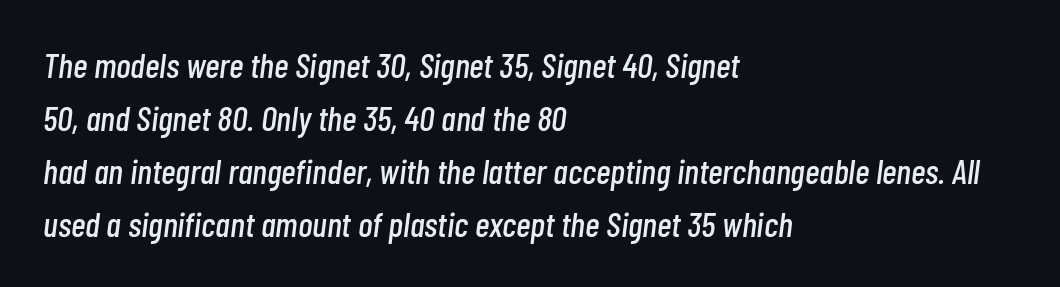
Q: Is the text italic (slanted)? A: Yes, it leans right by about 7 degrees.
Q: Is the text underlined? A: No.
Q: How is the paragraph aligned? A: Left-aligned.
Q: Is the spacing between letters normal or unusually wide? A: Normal.
Q: Is the spacing between lines tight, normal or loose? A: Normal.
Q: Width (condensed, normal, or wide)? A: Condensed.
Q: Stroke contrast? A: Low.
Q: x-height? A: Medium.
Q: Monospaced? A: No.
